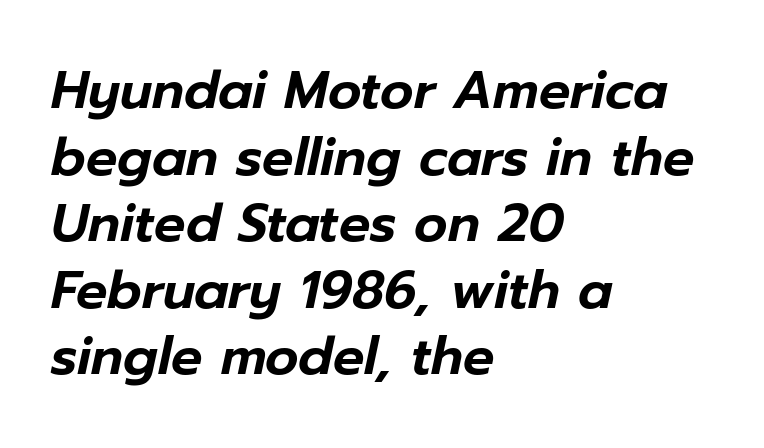
Varying glyph widths throughout — classic text-font behaviour. No word sits above an underline. Leading matches the norm, producing a regular column. Where is the straight margin? On the left. The horizontal fit of the characters is conventional and even.
